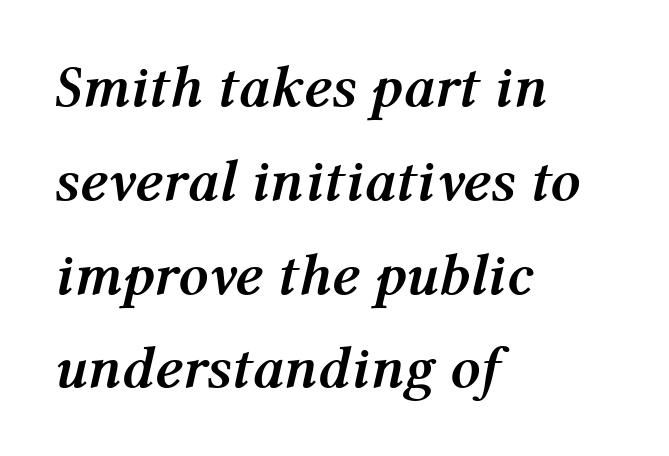
{"italic": "yes", "lean": "right", "slant_degrees": 12, "bold": "yes", "weight": "semibold", "width": "normal", "stroke_contrast": "medium", "x_height": "medium", "monospaced": "no", "underline": "no", "align": "left", "line_spacing": "normal", "line_spacing_ratio": 1.59, "letter_spacing": "normal", "letter_spacing_em": 0.0, "glyph_px": 59}
